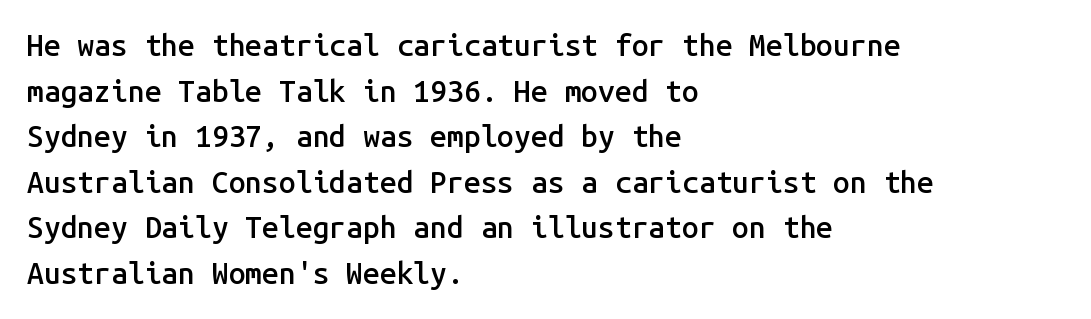
Font category for this specimen: sans-serif. In CSS terms this would be text-align: left. How are the letters spaced? Ordinarily, with no added tracking. Spacing verdict: monospaced, one width for all characters. The font is running at a semibold setting, under full bold. The vertical gap from one line to the next is medium.
